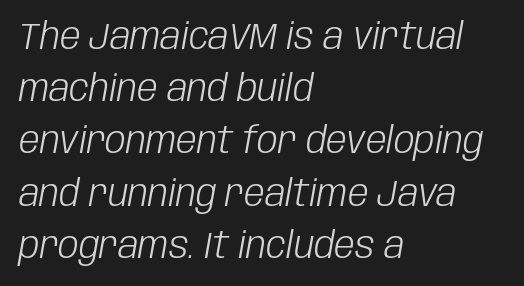
The font's italic variant was chosen for this text. No word sits above an underline. The strokes carry an ordinary text weight at most. Alignment: flush left.
